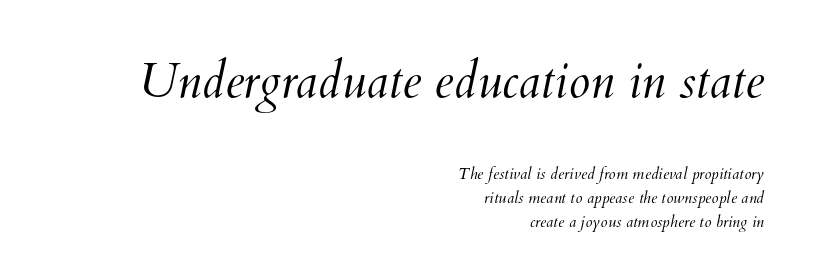
The image shows 49 px light type; set right-aligned, normal line spacing (1.52x), normal letter spacing, not underlined; the first (top) block is 3.06x larger; medium stroke contrast and a small x-height.
